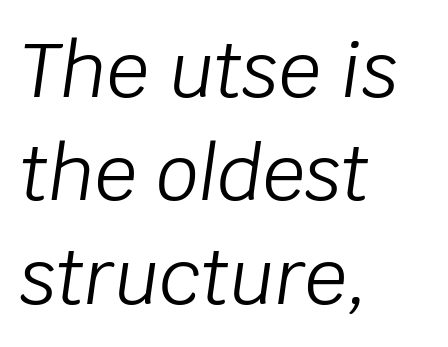
The image shows 75 px light type, italic (leaning right); set left-aligned, normal line spacing (1.38x), normal letter spacing, not underlined; low stroke contrast and a large x-height.
